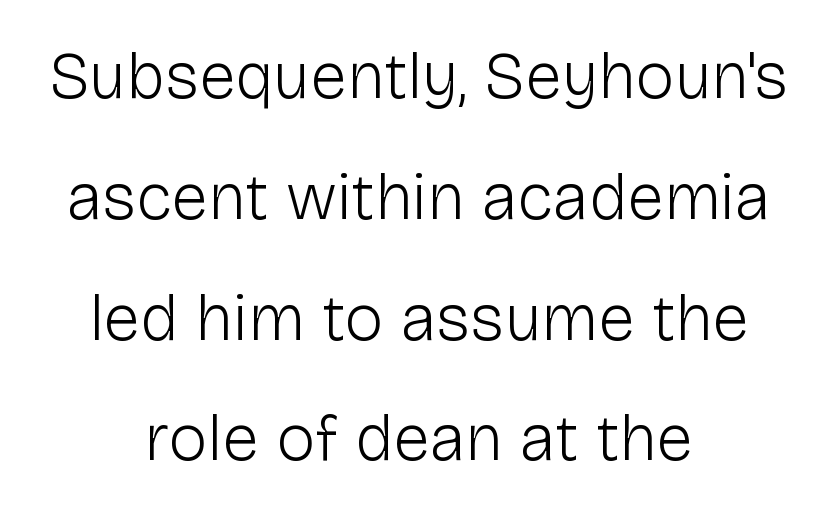
{"serif": "no", "italic": "no", "bold": "no", "weight": "light", "width": "normal", "stroke_contrast": "low", "x_height": "medium", "monospaced": "no", "underline": "no", "align": "center", "line_spacing_ratio": 1.83, "letter_spacing": "normal", "letter_spacing_em": 0.0, "glyph_px": 66}
